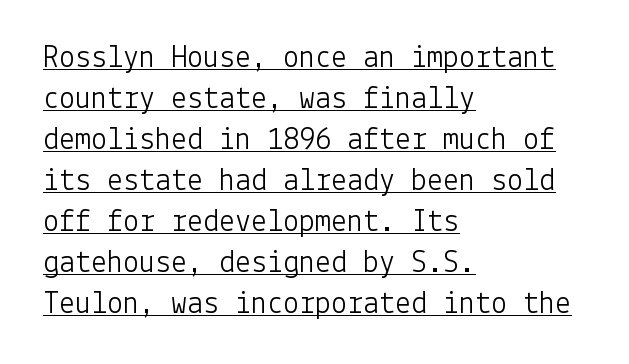
{"serif": "no", "italic": "no", "bold": "no", "weight": "light", "width": "normal", "stroke_contrast": "low", "x_height": "medium", "underline": "yes", "align": "left", "line_spacing": "normal", "line_spacing_ratio": 1.28, "letter_spacing": "normal", "letter_spacing_em": 0.0, "glyph_px": 32}
